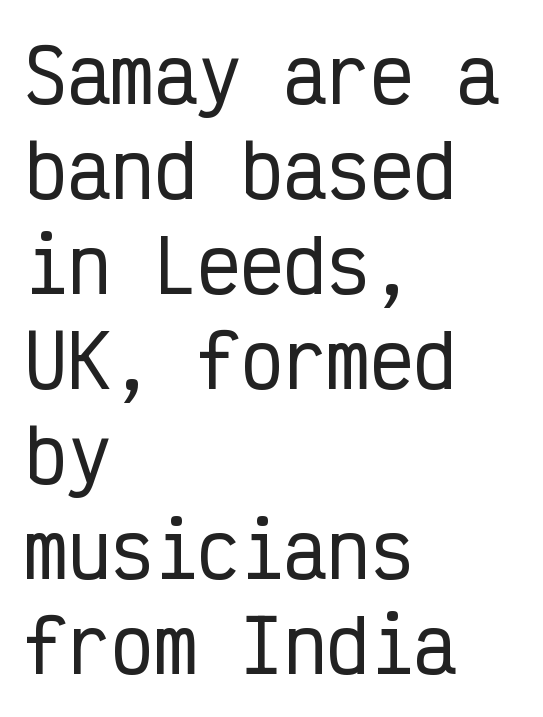
Q: Is the text italic (slanted)? A: No, it is upright.
Q: Is the typeface a serif or a sans-serif typeface? A: Sans-serif.
Q: Is the text underlined? A: No.
Q: How is the paragraph aligned? A: Left-aligned.
Q: Is the spacing between letters normal or unusually wide? A: Normal.
Q: Is the spacing between lines tight, normal or loose? A: Normal.
Q: Width (condensed, normal, or wide)? A: Condensed.
Q: Stroke contrast? A: Low.
Q: x-height? A: Medium.
Q: Monospaced? A: Yes.
